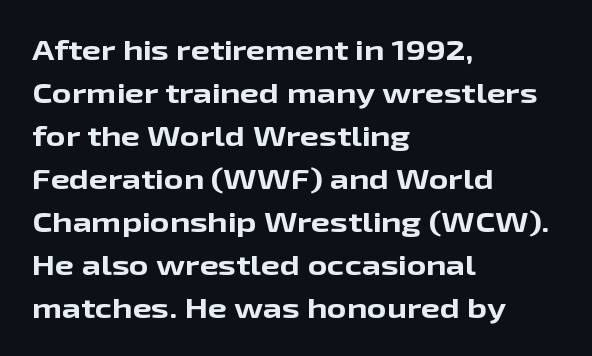
Q: Is the text bold? A: Yes.
Q: Is the text italic (slanted)? A: No, it is upright.
Q: Is the text underlined? A: No.
Q: How is the paragraph aligned? A: Left-aligned.
Q: Is the spacing between letters normal or unusually wide? A: Normal.
Q: Is the spacing between lines tight, normal or loose? A: Normal.
